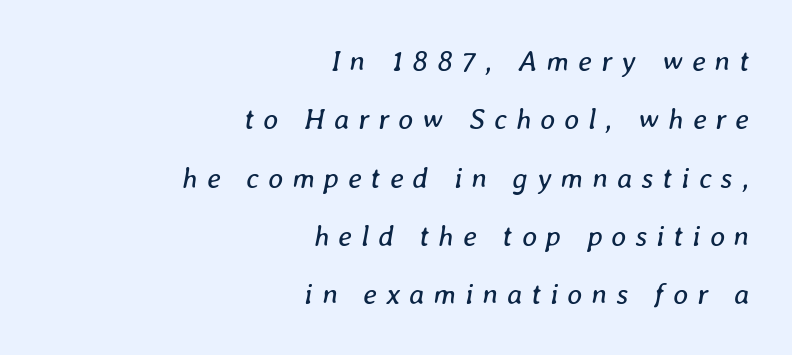
The image shows 29 px regular-weight type, italic (leaning right); set right-aligned, loose line spacing (2.01x), unusually wide letter spacing (+0.31 em), not underlined; low stroke contrast and a medium x-height.
